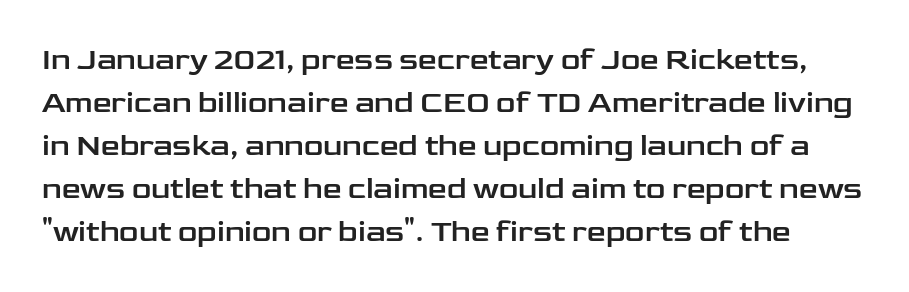
Q: Is the text italic (slanted)? A: No, it is upright.
Q: Is the typeface a serif or a sans-serif typeface? A: Sans-serif.
Q: Is the text underlined? A: No.
Q: Is the spacing between letters normal or unusually wide? A: Normal.
Q: Is the spacing between lines tight, normal or loose? A: Normal.
Q: Width (condensed, normal, or wide)? A: Wide.
Q: Stroke contrast? A: Low.
Q: x-height? A: Medium.
Q: Monospaced? A: No.
